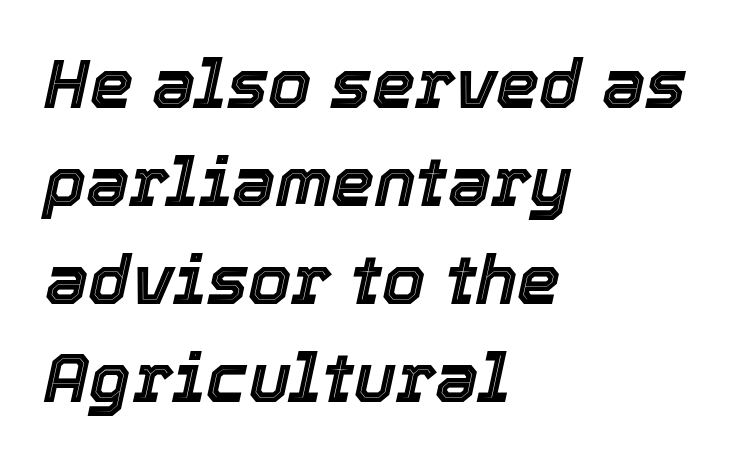
Q: Is the text italic (slanted)? A: Yes, it leans right by about 12 degrees.
Q: Is the text underlined? A: No.
Q: How is the paragraph aligned? A: Left-aligned.
Q: Is the spacing between letters normal or unusually wide? A: Normal.
Q: Is the spacing between lines tight, normal or loose? A: Normal.
Q: Width (condensed, normal, or wide)? A: Normal.
Q: x-height? A: Medium.
Q: Monospaced? A: No.
